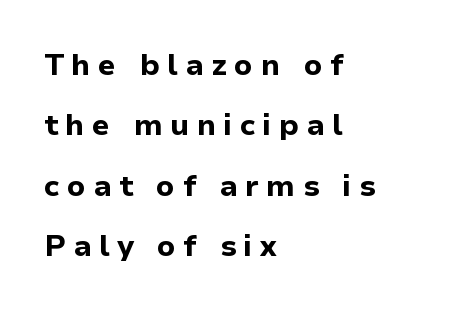
Heft: maximum for text — a bold. Think of a printed novel: that variable character pitch is what you see here. The words here are not underlined. The face used here is a sans, in the tradition of grotesques and geometrics. The lines are quadded left.
